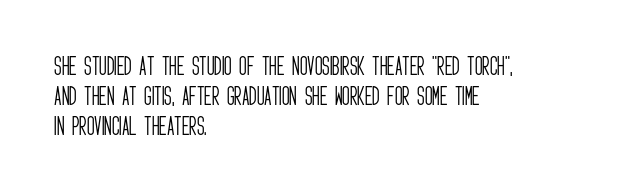
{"italic": "no", "bold": "no", "underline": "no", "align": "left", "line_spacing": "normal", "line_spacing_ratio": 1.42, "letter_spacing": "normal", "letter_spacing_em": 0.0, "glyph_px": 21}
